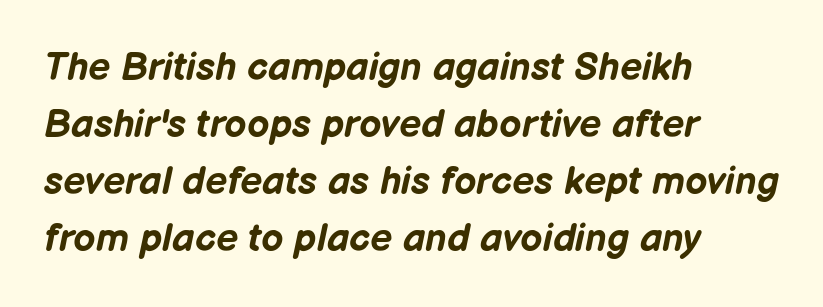
The font's italic variant was chosen for this text. Does the copy run flush right? No — it runs flush left. Default kerning and tracking; the words read as compact shapes. A bare baseline throughout the passage. Each glyph is drawn with heavy, bold strokes.
